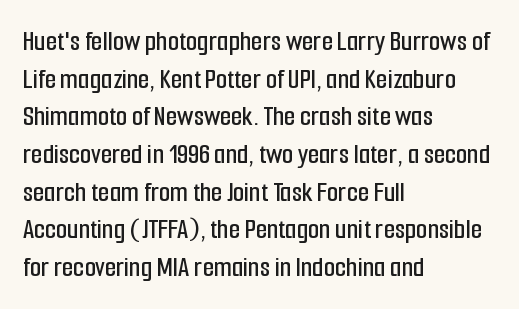
The image shows 29 px condensed sans-serif type, upright; set left-aligned, normal line spacing (1.3x), normal letter spacing, not underlined; low stroke contrast and a medium x-height.
